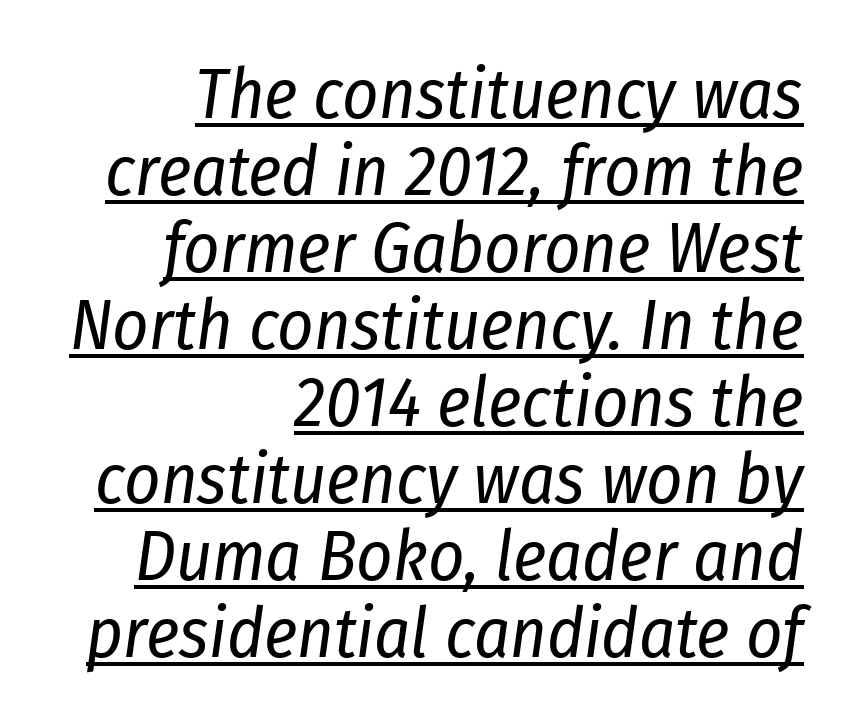
The image shows 70 px regular-weight, condensed type, italic (leaning right); set right-aligned, tight line spacing (1.1x), normal letter spacing, underlined; low stroke contrast and a medium x-height.
